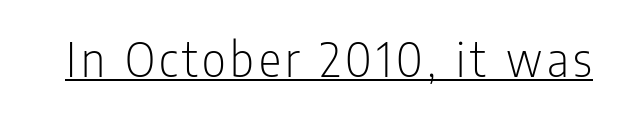
The image shows 47 px light, condensed sans-serif type, upright; set underlined; low stroke contrast and a medium x-height.
